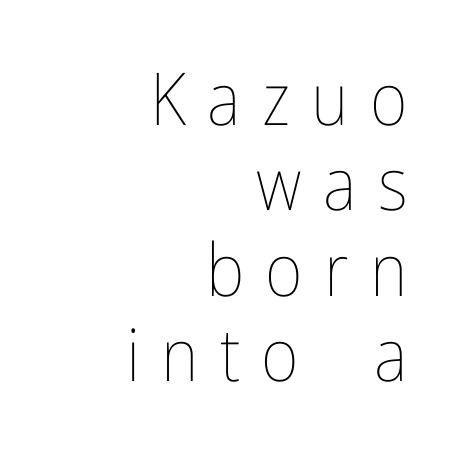
The image shows 73 px thin, condensed type, upright; set right-aligned, line spacing 1.17x, unusually wide letter spacing (+0.29 em), not underlined; low stroke contrast and a medium x-height.
